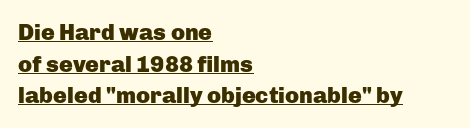
On the weight axis this lands at bold, roughly 700. Looks like someone drew a line under every word here. The letterforms sit shoulder to shoulder at normal distance. The space between consecutive lines is moderate. Compared with a centered layout, this one pins lines to the left instead. A roman cut, with each character standing at attention.
